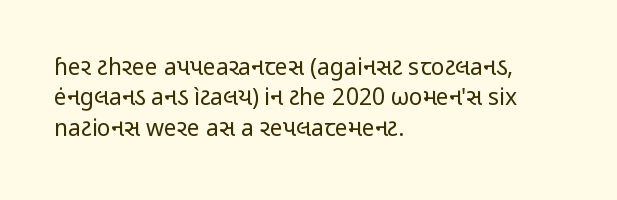
The space directly below the letters is spotless. Caption: standard tracking, unaltered. Vertically, the passage feels balanced, rows spaced as you'd expect. Does the lettering tilt? It doesn't — this is upright.
